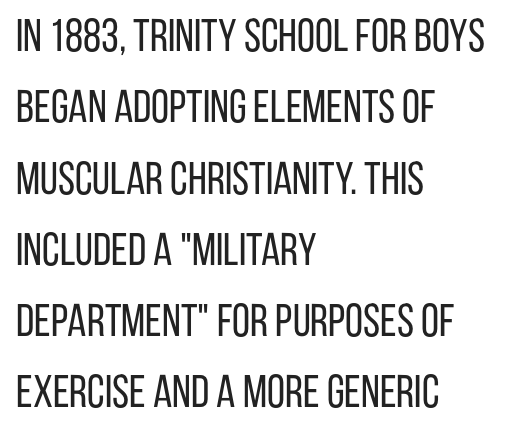
{"serif": "no", "italic": "no", "bold": "no", "weight": "regular", "width": "condensed", "stroke_contrast": "low", "x_height": "large", "monospaced": "no", "underline": "no", "align": "left", "line_spacing": "normal", "line_spacing_ratio": 1.55, "letter_spacing": "normal", "letter_spacing_em": 0.0, "glyph_px": 46}
